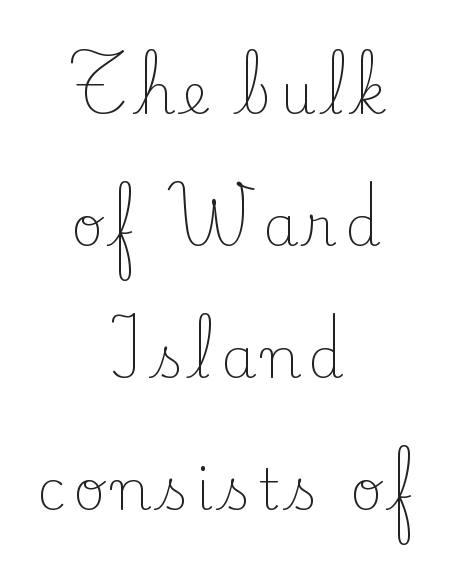
Is this a fixed-width face? No — the glyphs have proportional, varying widths. The words here are not underlined. Line spacing here is loose. Ink coverage per letter is moderate at most. Rendered with straight, roman letterforms. Does the copy run flush right? No — it is centered line by line.
